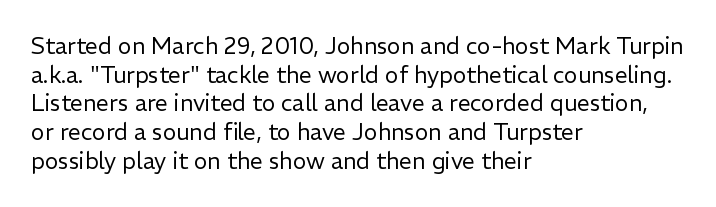
Q: Is the text bold? A: No.
Q: Is the text italic (slanted)? A: No, it is upright.
Q: Is the text underlined? A: No.
Q: How is the paragraph aligned? A: Left-aligned.
Q: Is the spacing between letters normal or unusually wide? A: Normal.
Q: Is the spacing between lines tight, normal or loose? A: Normal.
